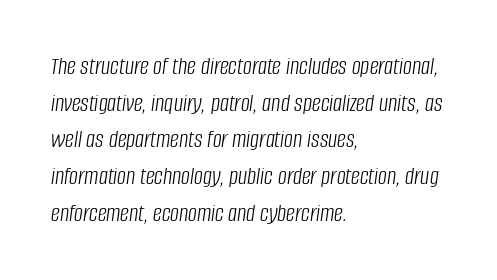
Q: Is the text bold? A: No.
Q: Is the text italic (slanted)? A: Yes, it leans right by about 8 degrees.
Q: Is the text underlined? A: No.
Q: How is the paragraph aligned? A: Left-aligned.
Q: Is the spacing between letters normal or unusually wide? A: Normal.
Q: Is the spacing between lines tight, normal or loose? A: Normal.
